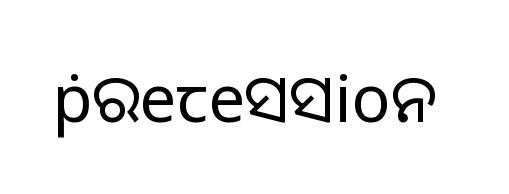
You can tell it's not italic because the verticals are truly vertical. Think of a printed novel: that variable character pitch is what you see here. This rendering employs a face without finishing strokes, i.e., a sans-serif. The area under the type is left untouched. On a weight scale, this lands at 450 or below.
